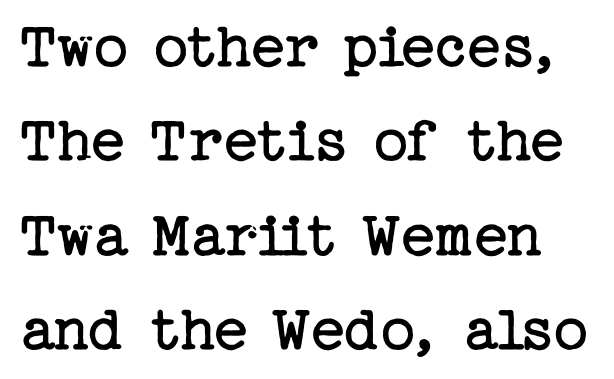
The image shows 67 px regular-weight serif type, upright; set normal line spacing (1.41x), normal letter spacing, not underlined; low stroke contrast and a medium x-height.
